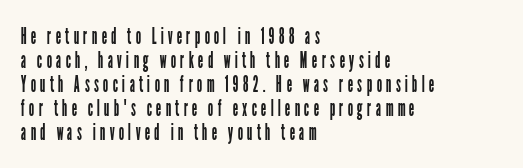
{"italic": "no", "bold": "no", "underline": "no", "align": "left", "line_spacing": "tight", "line_spacing_ratio": 1.0, "glyph_px": 24}
